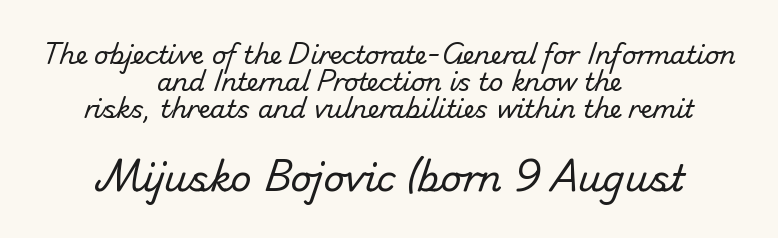
The image shows 37 px regular-weight sans-serif type; set centered, tight line spacing (1.09x), normal letter spacing, not underlined; the second (bottom) block is 1.48x larger; low stroke contrast and a small x-height.
